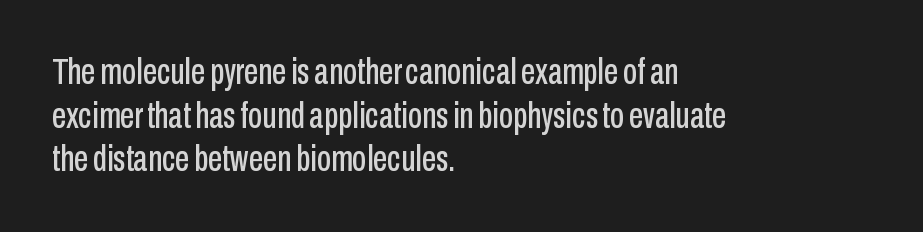
Q: Is the text italic (slanted)? A: No, it is upright.
Q: Is the typeface a serif or a sans-serif typeface? A: Sans-serif.
Q: Is the text underlined? A: No.
Q: How is the paragraph aligned? A: Left-aligned.
Q: Is the spacing between letters normal or unusually wide? A: Normal.
Q: Width (condensed, normal, or wide)? A: Condensed.
Q: Stroke contrast? A: Low.
Q: x-height? A: Medium.
Q: Monospaced? A: No.
